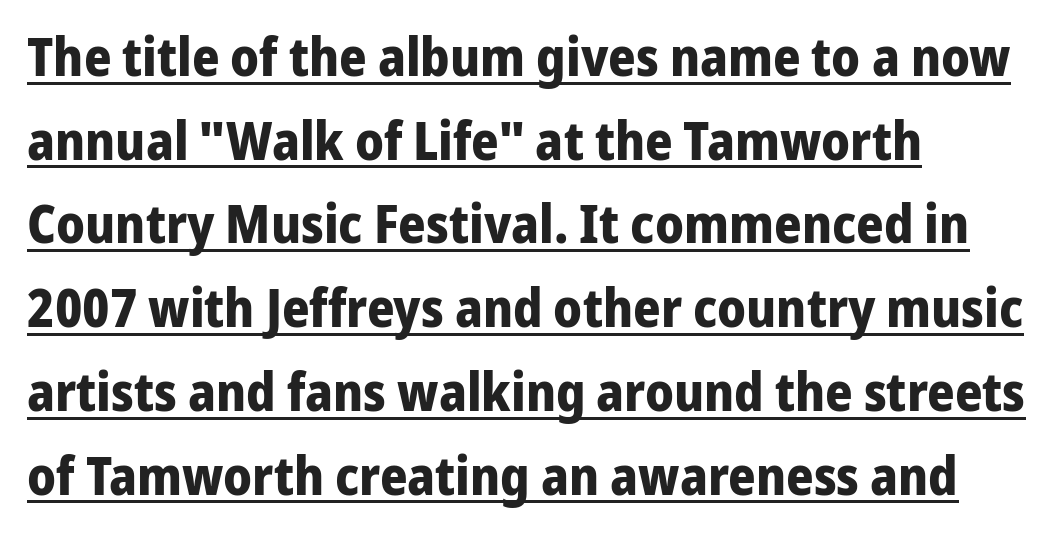
Is there much room between lines? A standard amount, neither cramped nor airy. Look at the tracking — it's just the regular setting, nothing added. Think of a printed novel: that variable character pitch is what you see here. You can see a thin bar hugging the bottom of the glyphs.
